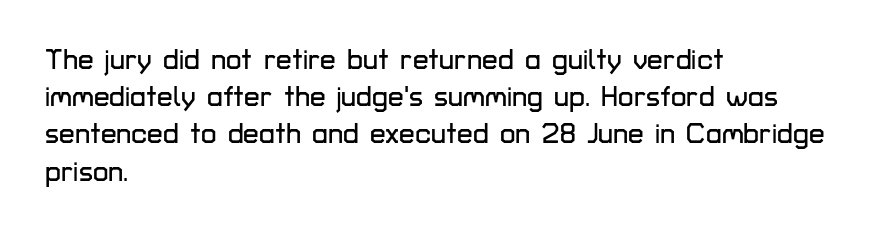
{"serif": "no", "italic": "no", "width": "normal", "stroke_contrast": "low", "x_height": "medium", "monospaced": "no", "underline": "no", "align": "left", "line_spacing": "normal", "line_spacing_ratio": 1.33, "letter_spacing": "normal", "letter_spacing_em": 0.0, "glyph_px": 28}
